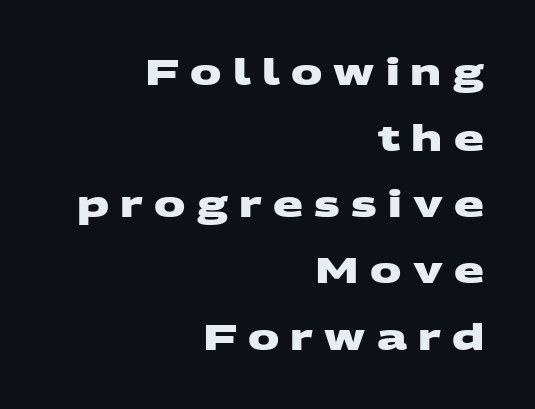
Each letter keeps its own natural width here, so spacing adapts to shape. Quick note: underline off. Each letter's strokes conclude bluntly, with no projecting serifs. Typesetter's note: full bold, strokes at maximum text heaviness. The letterforms stand isolated, each surrounded by extra space. Compared with a flush-left layout, this one pins lines to the opposite, right side.
